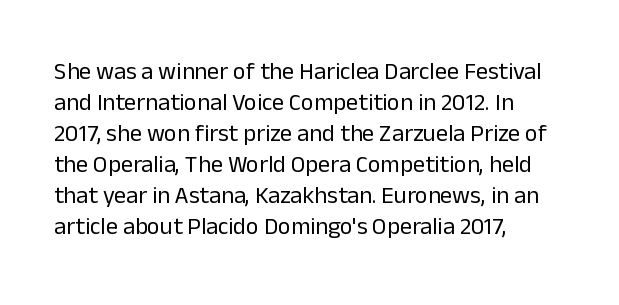
{"italic": "no", "bold": "no", "underline": "no", "align": "left", "line_spacing": "normal", "line_spacing_ratio": 1.29, "letter_spacing": "normal", "letter_spacing_em": 0.0, "glyph_px": 24}
